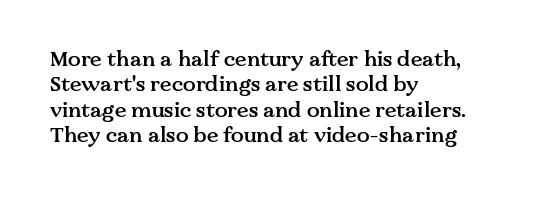
Q: Is the text bold? A: Semi-bold.
Q: Is the text italic (slanted)? A: No, it is upright.
Q: Is the text underlined? A: No.
Q: How is the paragraph aligned? A: Left-aligned.
Q: Is the spacing between letters normal or unusually wide? A: Normal.
